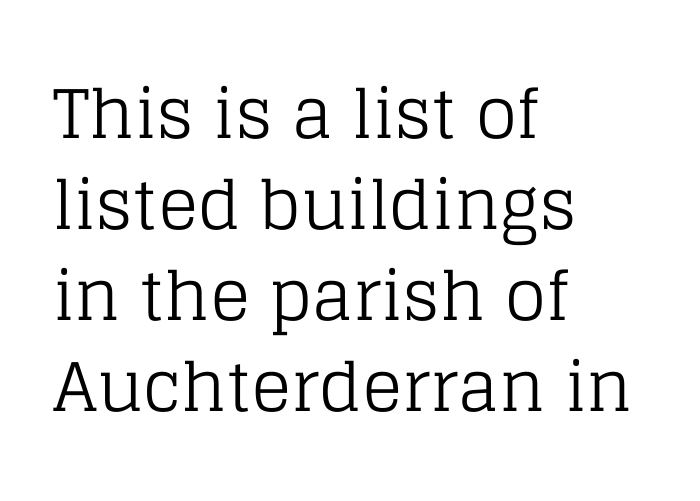
Q: Is the text bold? A: No.
Q: Is the text italic (slanted)? A: No, it is upright.
Q: Is the typeface a serif or a sans-serif typeface? A: Serif.
Q: Is the text underlined? A: No.
Q: How is the paragraph aligned? A: Left-aligned.
Q: Is the spacing between letters normal or unusually wide? A: Normal.
Q: Is the spacing between lines tight, normal or loose? A: Normal.
Q: Width (condensed, normal, or wide)? A: Normal.
Q: Stroke contrast? A: Low.
Q: x-height? A: Large.
Q: Monospaced? A: No.
